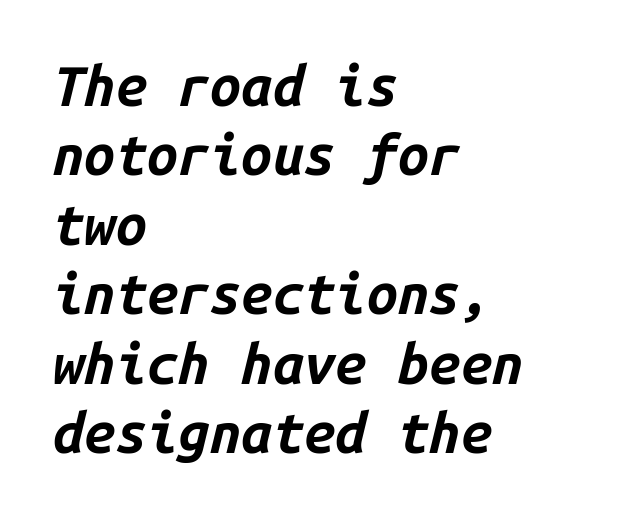
The image shows 56 px bold type, italic (leaning right), monospaced; set left-aligned, line spacing 1.24x, normal letter spacing, not underlined; low stroke contrast and a medium x-height.
